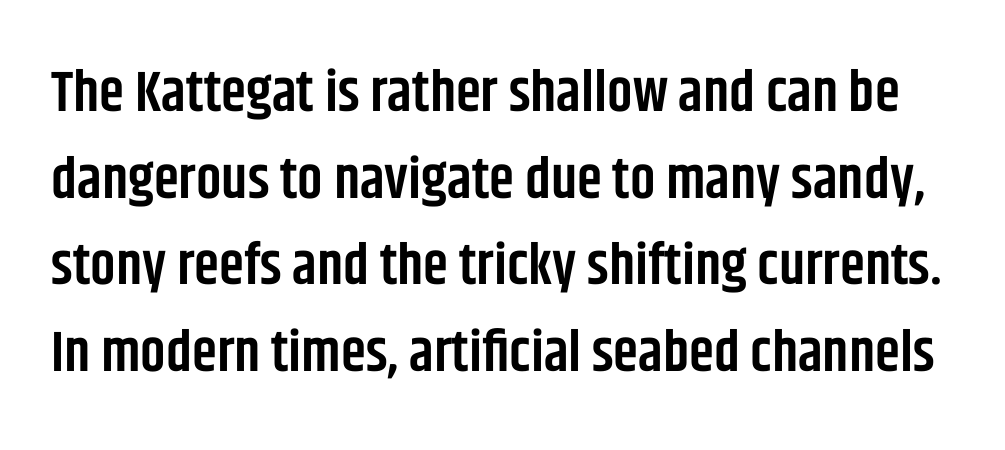
Q: Is the text bold? A: Semi-bold.
Q: Is the text italic (slanted)? A: No, it is upright.
Q: Is the typeface a serif or a sans-serif typeface? A: Sans-serif.
Q: Is the text underlined? A: No.
Q: Is the spacing between letters normal or unusually wide? A: Normal.
Q: Is the spacing between lines tight, normal or loose? A: Normal.
Q: Width (condensed, normal, or wide)? A: Condensed.
Q: Stroke contrast? A: Low.
Q: x-height? A: Large.
Q: Monospaced? A: No.
